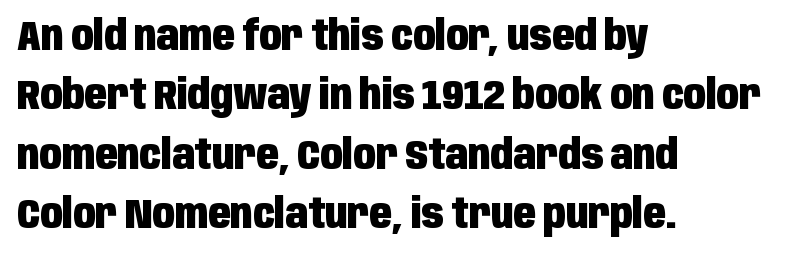
The image shows 41 px heavy, condensed sans-serif type, upright; set left-aligned, normal line spacing (1.45x), normal letter spacing, not underlined; low stroke contrast and a large x-height.
